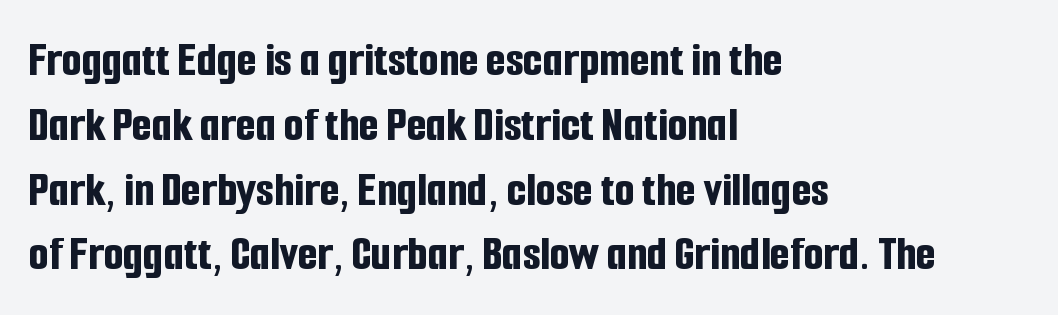
The image shows 51 px bold, condensed sans-serif type, upright; set left-aligned, normal line spacing (1.27x), normal letter spacing, not underlined; low stroke contrast and a medium x-height.
